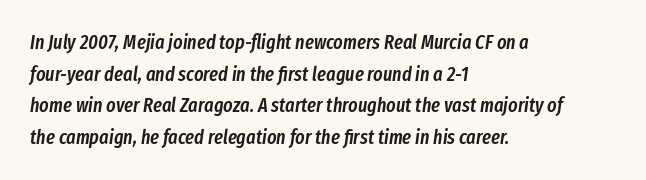
Q: Is the text bold? A: Semi-bold.
Q: Is the text italic (slanted)? A: Yes, it leans right by about 8 degrees.
Q: Is the text underlined? A: No.
Q: How is the paragraph aligned? A: Left-aligned.
Q: Is the spacing between letters normal or unusually wide? A: Normal.
Q: Is the spacing between lines tight, normal or loose? A: Normal.
